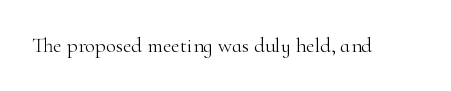
{"italic": "no", "bold": "no", "underline": "no", "letter_spacing": "normal", "letter_spacing_em": 0.0, "glyph_px": 21}
